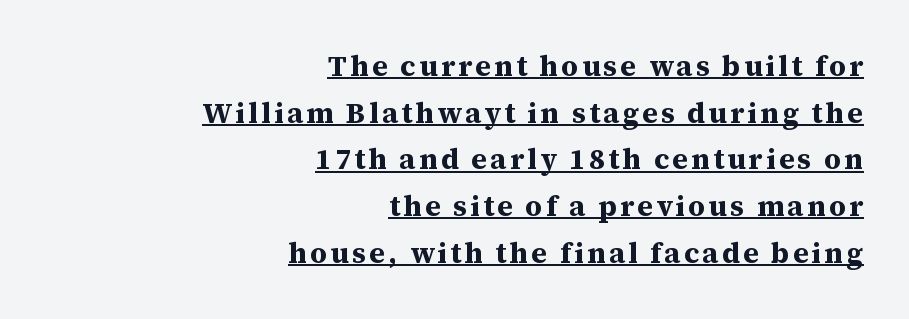
Q: Is the text bold? A: Yes.
Q: Is the text italic (slanted)? A: No, it is upright.
Q: Is the typeface a serif or a sans-serif typeface? A: Serif.
Q: Is the text underlined? A: Yes.
Q: How is the paragraph aligned? A: Right-aligned.
Q: Is the spacing between lines tight, normal or loose? A: Normal.
Q: Width (condensed, normal, or wide)? A: Normal.
Q: Stroke contrast? A: Medium.
Q: x-height? A: Medium.
Q: Monospaced? A: No.
